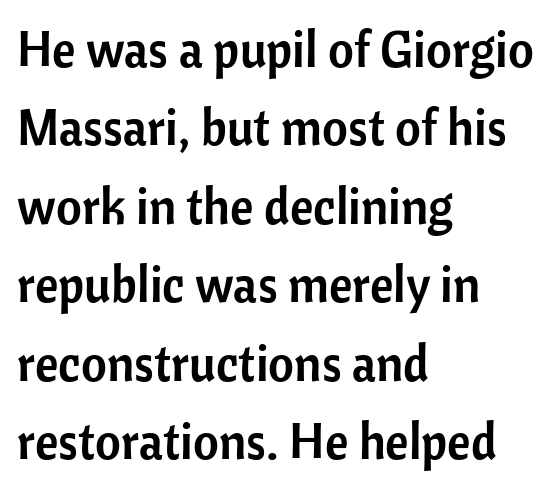
{"serif": "no", "italic": "no", "width": "normal", "stroke_contrast": "low", "x_height": "medium", "monospaced": "no", "underline": "no", "align": "left", "line_spacing": "normal", "line_spacing_ratio": 1.57, "letter_spacing": "normal", "letter_spacing_em": 0.0, "glyph_px": 50}
